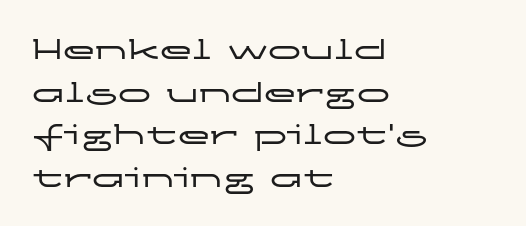
Q: Is the text italic (slanted)? A: No, it is upright.
Q: Is the typeface a serif or a sans-serif typeface? A: Sans-serif.
Q: Is the text underlined? A: No.
Q: How is the paragraph aligned? A: Left-aligned.
Q: Is the spacing between letters normal or unusually wide? A: Normal.
Q: Is the spacing between lines tight, normal or loose? A: Normal.
Q: Width (condensed, normal, or wide)? A: Wide.
Q: Stroke contrast? A: Low.
Q: x-height? A: Medium.
Q: Monospaced? A: No.
